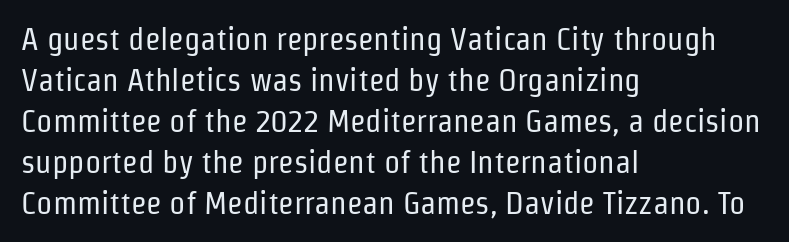
The font's upright variant was chosen for this text. Clear beneath every line of the passage. Unbolded letterforms with no extra heft. Typographically, this falls in the sans-serif category. Rows of type keep a routine distance in the vertical direction. Think of a printed novel: that variable character pitch is what you see here.
